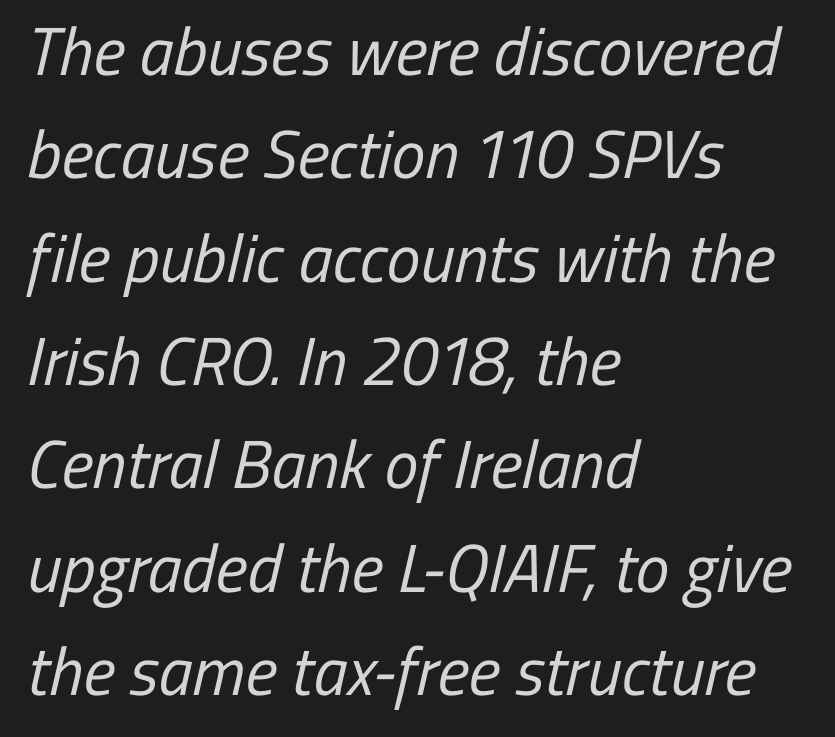
The image shows 68 px regular-weight, condensed sans-serif type; set left-aligned, normal line spacing (1.52x), normal letter spacing, not underlined; low stroke contrast and a medium x-height.
